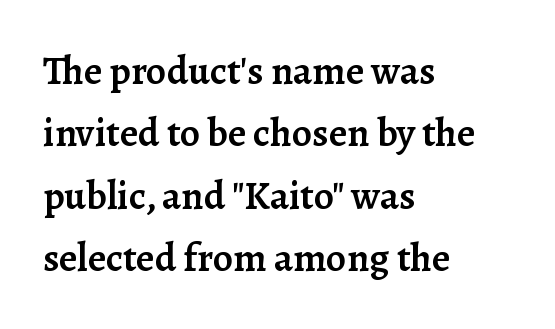
{"serif": "yes", "italic": "no", "bold": "semi", "weight": "semibold", "width": "normal", "stroke_contrast": "low", "x_height": "medium", "monospaced": "no", "underline": "no", "align": "left", "line_spacing": "normal", "line_spacing_ratio": 1.56, "letter_spacing": "normal", "letter_spacing_em": 0.0, "glyph_px": 40}
